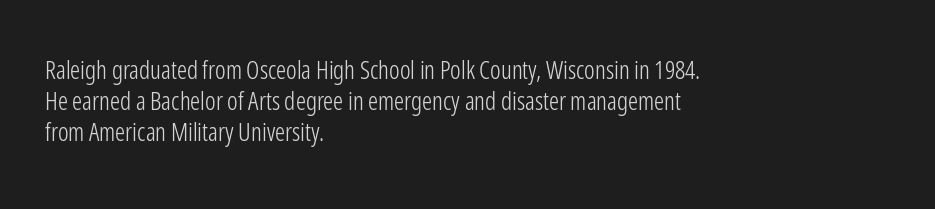
The image shows 25 px text type, upright; set left-aligned, normal line spacing (1.25x), normal letter spacing, not underlined.
